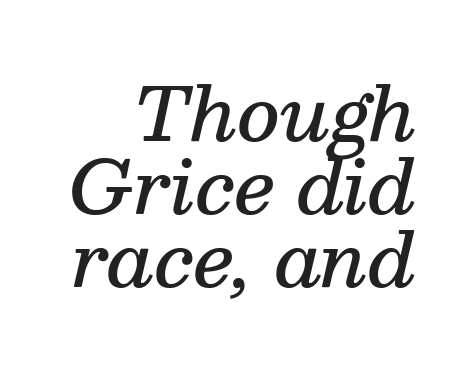
Casual observation: everything's shoved over to the right. Here the designer chose a conventional face with non-uniform glyph widths. These lines keep a tight, regular rhythm from letter to letter. If you drew a line through each stem, it would be angled.
